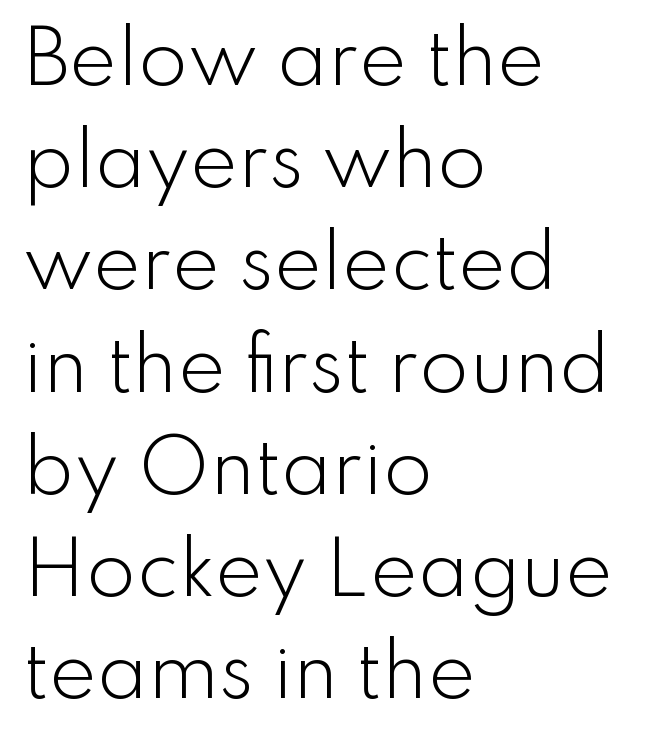
Q: Is the text bold? A: No.
Q: Is the text italic (slanted)? A: No, it is upright.
Q: Is the typeface a serif or a sans-serif typeface? A: Sans-serif.
Q: Is the text underlined? A: No.
Q: How is the paragraph aligned? A: Left-aligned.
Q: Is the spacing between letters normal or unusually wide? A: Normal.
Q: Is the spacing between lines tight, normal or loose? A: Normal.
Q: Width (condensed, normal, or wide)? A: Normal.
Q: Stroke contrast? A: Low.
Q: x-height? A: Small.
Q: Monospaced? A: No.
